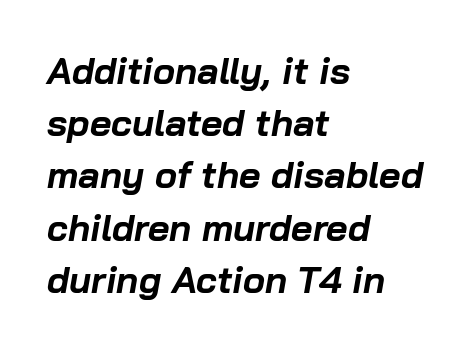
Q: Is the text bold? A: Yes.
Q: Is the text italic (slanted)? A: Yes, it leans right by about 10 degrees.
Q: Is the text underlined? A: No.
Q: How is the paragraph aligned? A: Left-aligned.
Q: Is the spacing between letters normal or unusually wide? A: Normal.
Q: Is the spacing between lines tight, normal or loose? A: Normal.
Q: Width (condensed, normal, or wide)? A: Normal.
Q: Stroke contrast? A: Low.
Q: x-height? A: Medium.
Q: Monospaced? A: No.
